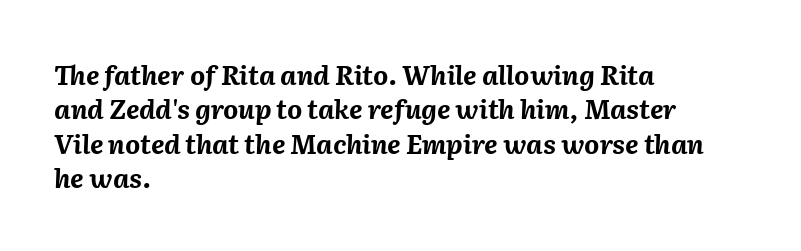
Q: Is the text bold? A: Yes.
Q: Is the text italic (slanted)? A: Yes, it leans right by about 2 degrees.
Q: Is the text underlined? A: No.
Q: How is the paragraph aligned? A: Left-aligned.
Q: Is the spacing between letters normal or unusually wide? A: Normal.
Q: Is the spacing between lines tight, normal or loose? A: Normal.
